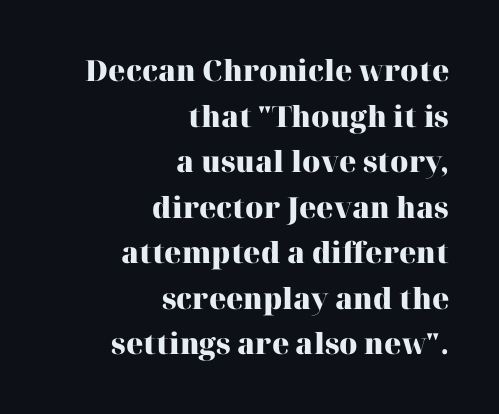
{"serif": "yes", "italic": "no", "bold": "yes", "weight": "heavy", "width": "normal", "stroke_contrast": "high", "x_height": "medium", "monospaced": "no", "underline": "no", "align": "right", "line_spacing": "normal", "line_spacing_ratio": 1.57, "letter_spacing": "normal", "letter_spacing_em": 0.0, "glyph_px": 29}
